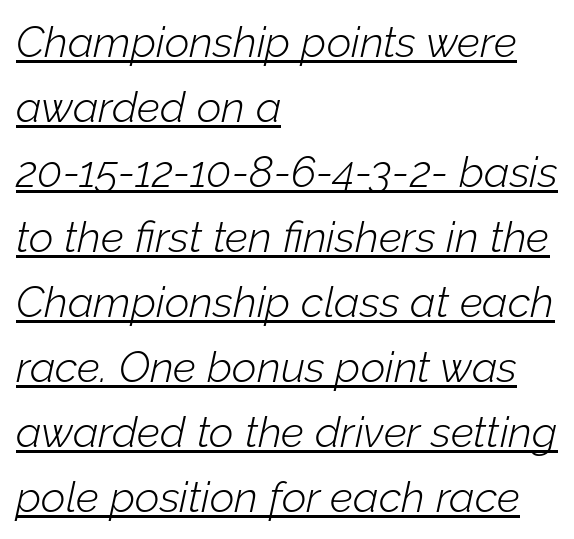
Is the type slanted? Yes — the strokes lean at a clear angle. Tracking value appears to be zero — textbook default spacing. Weight: in the light-to-regular range. Looks like someone drew a line under every word here. Layout note: lines flush left.
